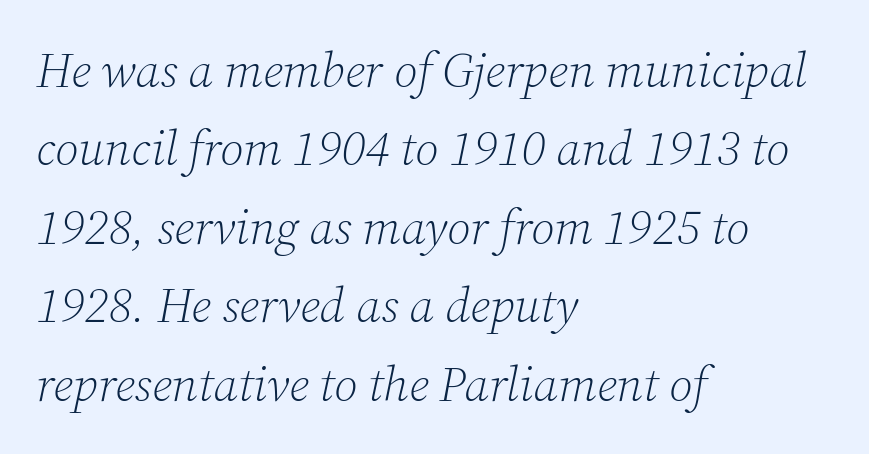
Q: Is the text bold? A: No.
Q: Is the text italic (slanted)? A: Yes, it leans right by about 12 degrees.
Q: Is the typeface a serif or a sans-serif typeface? A: Serif.
Q: Is the text underlined? A: No.
Q: How is the paragraph aligned? A: Left-aligned.
Q: Is the spacing between letters normal or unusually wide? A: Normal.
Q: Is the spacing between lines tight, normal or loose? A: Normal.
Q: Width (condensed, normal, or wide)? A: Normal.
Q: Stroke contrast? A: Low.
Q: x-height? A: Medium.
Q: Monospaced? A: No.
